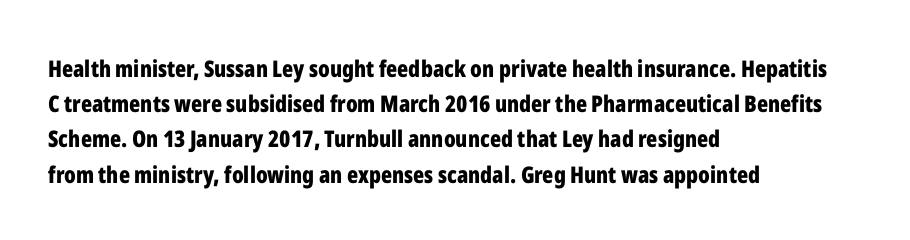
The image shows 23 px bold type, upright; set left-aligned, normal line spacing (1.53x), normal letter spacing, not underlined.
